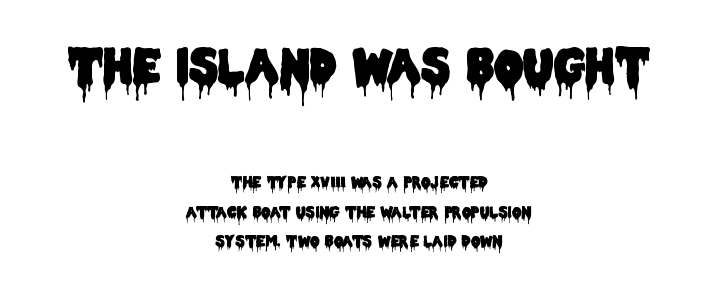
This layout puts the oversized block above and the modest block below. Do the characters align in a grid? No, the font is proportional. Does the copy run flush right? No — it is centered line by line. Students, observe: this is what heavily led, spacious text looks like. Is there any slant? The stems are plumb. Clear beneath every line of the passage.
